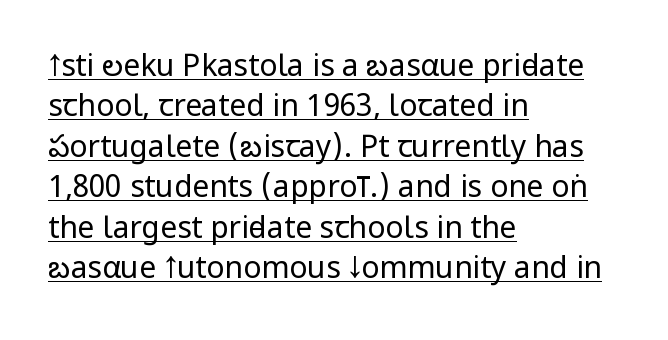
Q: Is the text bold? A: No.
Q: Is the text italic (slanted)? A: No, it is upright.
Q: Is the typeface a serif or a sans-serif typeface? A: Sans-serif.
Q: Is the text underlined? A: Yes.
Q: How is the paragraph aligned? A: Left-aligned.
Q: Is the spacing between letters normal or unusually wide? A: Normal.
Q: Is the spacing between lines tight, normal or loose? A: Normal.
Q: Width (condensed, normal, or wide)? A: Condensed.
Q: Stroke contrast? A: Low.
Q: x-height? A: Large.
Q: Monospaced? A: No.
